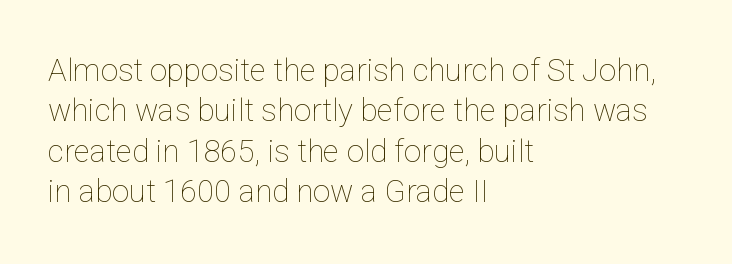
Posture: upright roman. The gap between lines stays unmarked. Layout note: lines flush left. Nothing unusual about the tracking: characters are spaced as the font intends. Vertically, the passage feels balanced, rows spaced as you'd expect. Here the designer chose a conventional face with non-uniform glyph widths.
